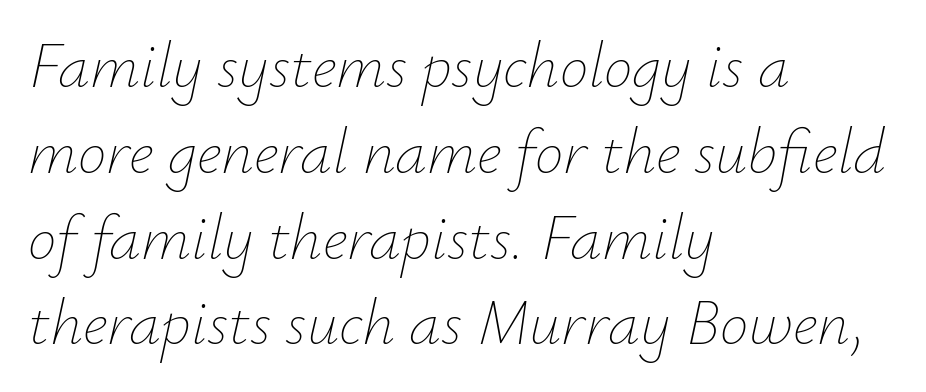
The image shows 64 px thin type, italic (leaning right); set left-aligned, normal line spacing (1.34x), normal letter spacing, not underlined; low stroke contrast and a small x-height.
